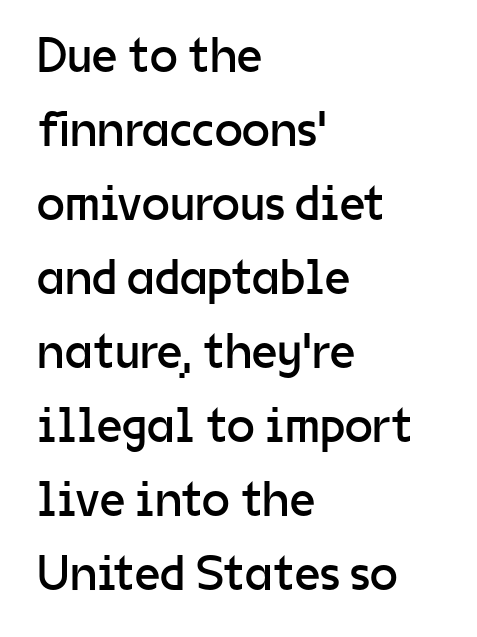
{"serif": "no", "italic": "no", "bold": "no", "weight": "regular", "width": "normal", "stroke_contrast": "low", "x_height": "medium", "monospaced": "no", "underline": "no", "align": "left", "line_spacing": "normal", "line_spacing_ratio": 1.48, "letter_spacing": "normal", "letter_spacing_em": 0.0, "glyph_px": 50}
